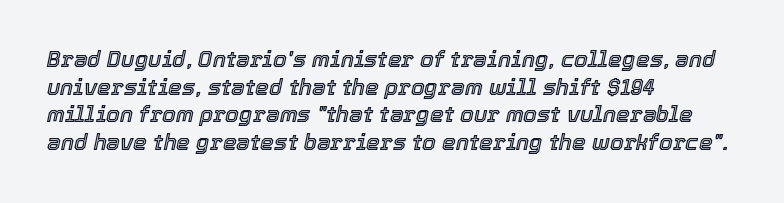
{"italic": "yes", "lean": "right", "slant_degrees": 12, "underline": "no", "align": "left", "line_spacing": "normal", "line_spacing_ratio": 1.26, "letter_spacing": "normal", "letter_spacing_em": 0.0, "glyph_px": 22}
